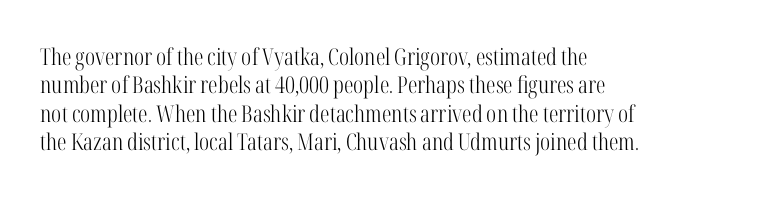
{"italic": "no", "bold": "no", "underline": "no", "align": "left", "line_spacing_ratio": 1.23, "letter_spacing": "normal", "letter_spacing_em": 0.0, "glyph_px": 23}
